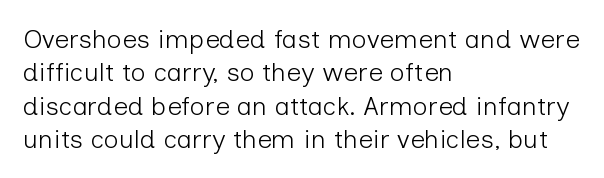
{"italic": "no", "bold": "no", "underline": "no", "align": "left", "line_spacing": "normal", "line_spacing_ratio": 1.28, "letter_spacing": "normal", "letter_spacing_em": 0.0, "glyph_px": 26}
